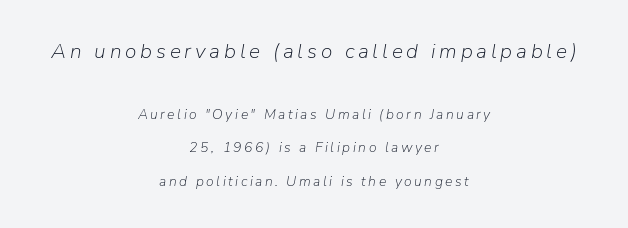
A light-to-regular cut is what we see here. The string is rendered with underlining switched off. Layout note: lines centered. Scale decreases going downward across the two blocks. Posture: slanted.
